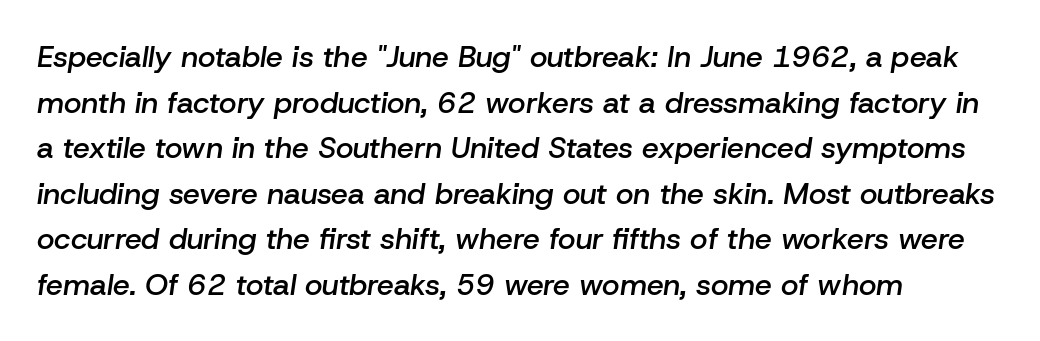
Emphasis by weight is partial: semibold. Is this a fixed-width face? No — the glyphs have proportional, varying widths. Decoration check: the copy has no underline. Style check: oblique.
